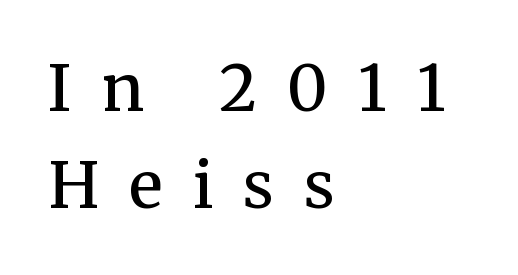
Q: Is the text bold? A: No.
Q: Is the text italic (slanted)? A: No, it is upright.
Q: Is the typeface a serif or a sans-serif typeface? A: Serif.
Q: Is the text underlined? A: No.
Q: How is the paragraph aligned? A: Left-aligned.
Q: Is the spacing between letters normal or unusually wide? A: Unusually wide.
Q: Is the spacing between lines tight, normal or loose? A: Normal.
Q: Width (condensed, normal, or wide)? A: Normal.
Q: Stroke contrast? A: Medium.
Q: x-height? A: Medium.
Q: Monospaced? A: No.
